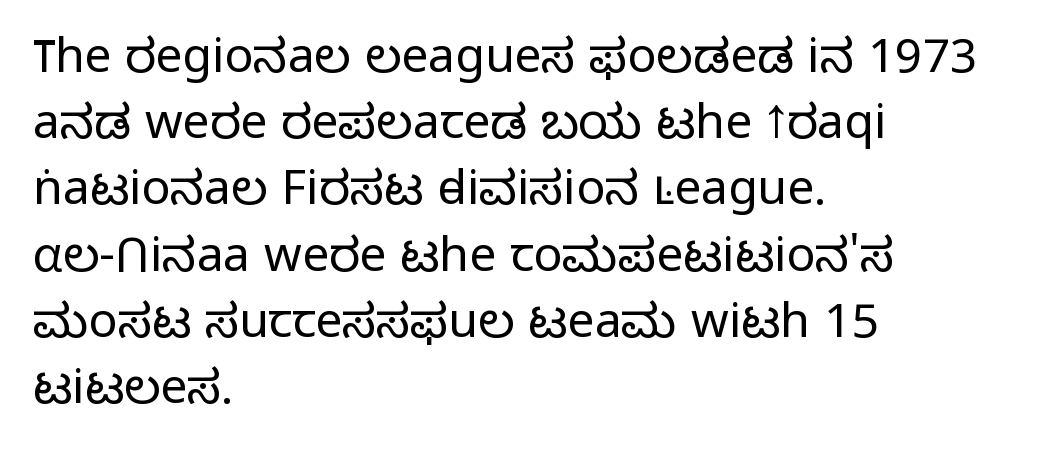
{"serif": "no", "italic": "no", "bold": "no", "weight": "light", "width": "normal", "stroke_contrast": "low", "x_height": "medium", "monospaced": "no", "underline": "no", "align": "left", "line_spacing": "normal", "line_spacing_ratio": 1.38, "letter_spacing": "normal", "letter_spacing_em": 0.0, "glyph_px": 48}
